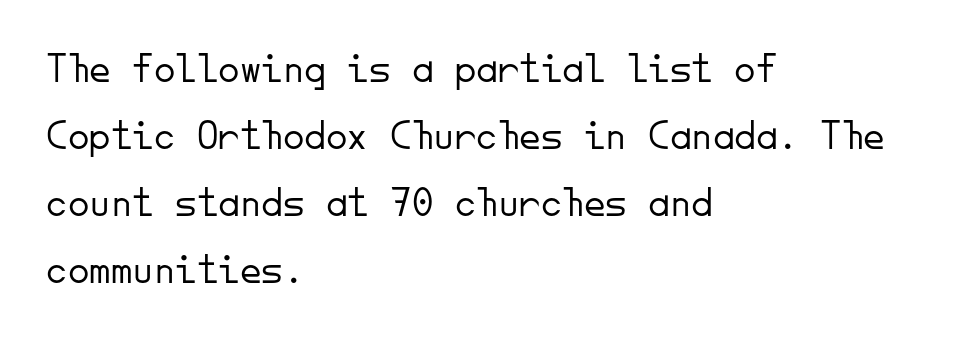
{"serif": "no", "italic": "no", "bold": "no", "weight": "light", "width": "normal", "stroke_contrast": "low", "x_height": "small", "monospaced": "yes", "underline": "no", "align": "left", "line_spacing": "normal", "line_spacing_ratio": 1.56, "letter_spacing": "normal", "letter_spacing_em": 0.0, "glyph_px": 43}
